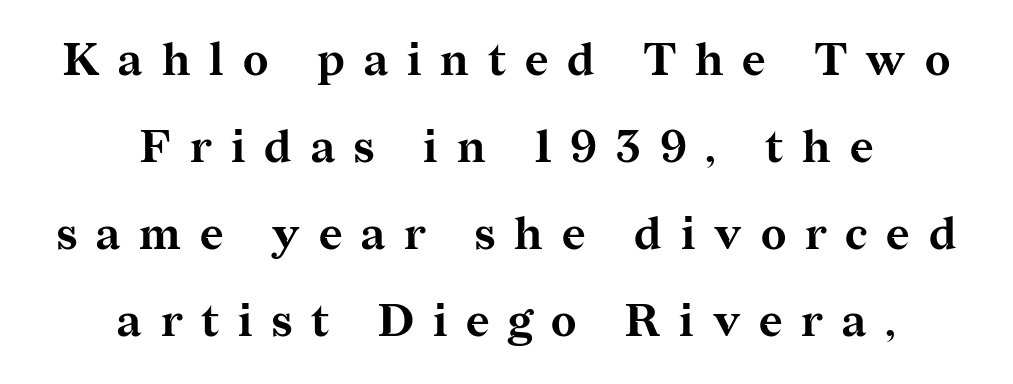
Q: Is the text bold? A: Yes.
Q: Is the text italic (slanted)? A: No, it is upright.
Q: Is the typeface a serif or a sans-serif typeface? A: Serif.
Q: Is the text underlined? A: No.
Q: How is the paragraph aligned? A: Centered.
Q: Is the spacing between letters normal or unusually wide? A: Unusually wide.
Q: Is the spacing between lines tight, normal or loose? A: Loose.
Q: Width (condensed, normal, or wide)? A: Normal.
Q: Stroke contrast? A: Medium.
Q: x-height? A: Medium.
Q: Monospaced? A: No.
